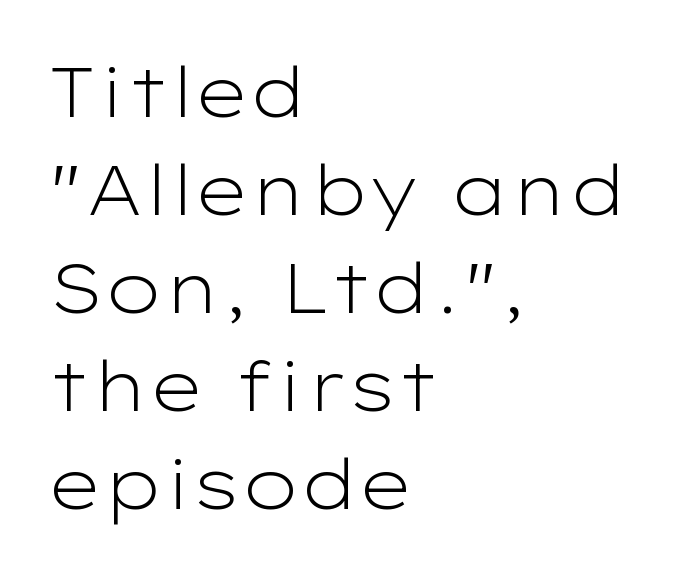
Q: Is the text bold? A: No.
Q: Is the text italic (slanted)? A: No, it is upright.
Q: Is the typeface a serif or a sans-serif typeface? A: Sans-serif.
Q: Is the text underlined? A: No.
Q: How is the paragraph aligned? A: Left-aligned.
Q: Is the spacing between letters normal or unusually wide? A: Normal.
Q: Is the spacing between lines tight, normal or loose? A: Normal.
Q: Width (condensed, normal, or wide)? A: Wide.
Q: Stroke contrast? A: Low.
Q: x-height? A: Medium.
Q: Monospaced? A: No.
